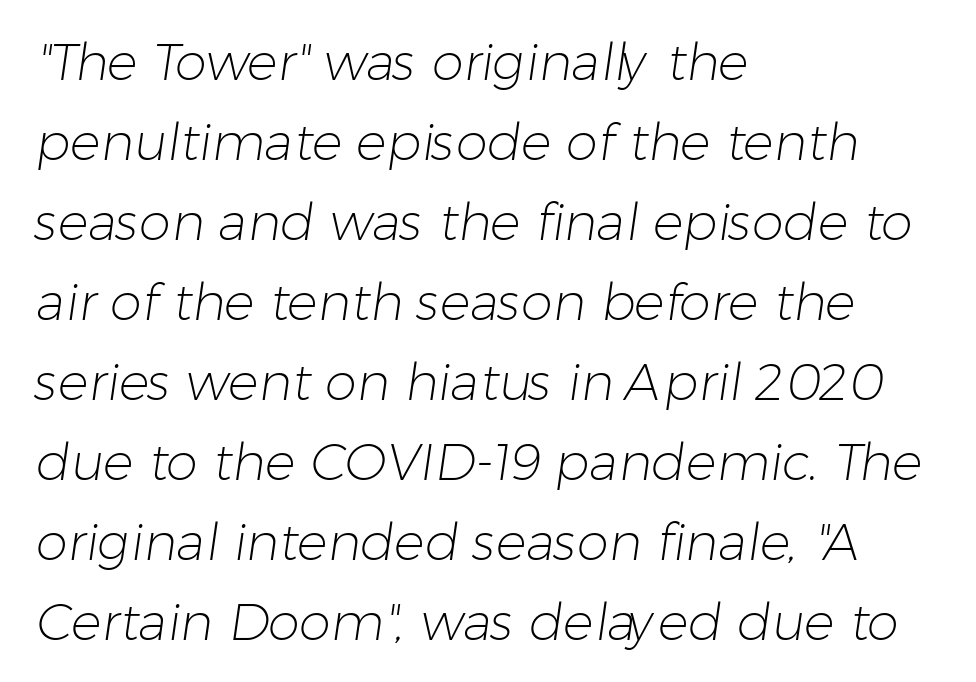
{"serif": "no", "bold": "no", "weight": "light", "width": "normal", "stroke_contrast": "low", "x_height": "medium", "monospaced": "no", "underline": "no", "align": "left", "line_spacing": "normal", "line_spacing_ratio": 1.57, "letter_spacing": "normal", "letter_spacing_em": 0.0, "glyph_px": 51}
